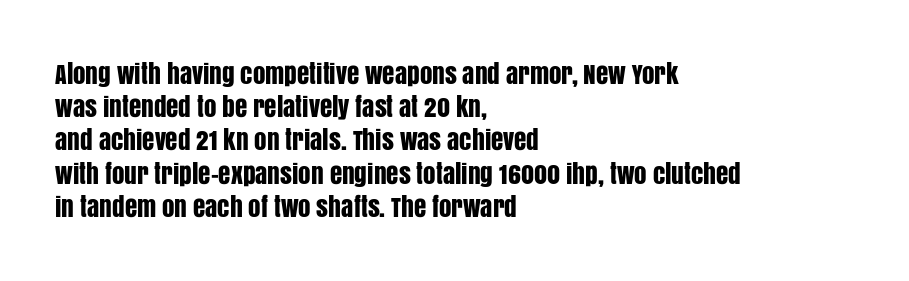
Q: Is the text italic (slanted)? A: No, it is upright.
Q: Is the text underlined? A: No.
Q: How is the paragraph aligned? A: Left-aligned.
Q: Is the spacing between letters normal or unusually wide? A: Normal.
Q: Is the spacing between lines tight, normal or loose? A: Normal.
